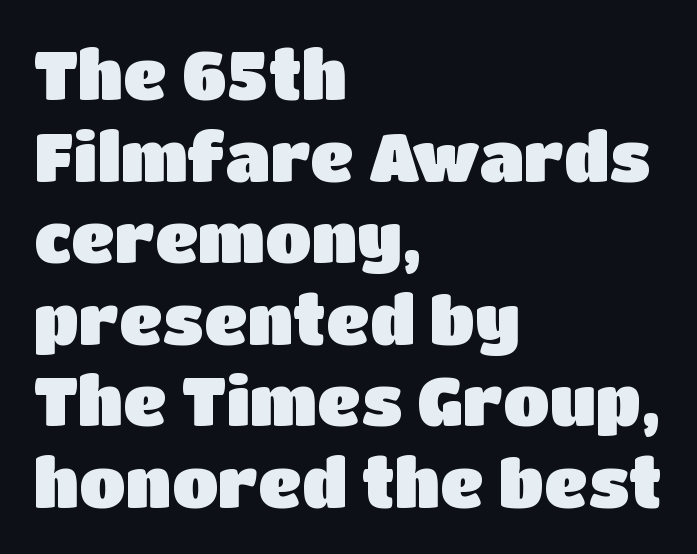
Q: Is the text italic (slanted)? A: No, it is upright.
Q: Is the typeface a serif or a sans-serif typeface? A: Sans-serif.
Q: Is the text underlined? A: No.
Q: How is the paragraph aligned? A: Left-aligned.
Q: Is the spacing between letters normal or unusually wide? A: Normal.
Q: Width (condensed, normal, or wide)? A: Normal.
Q: Stroke contrast? A: Low.
Q: x-height? A: Large.
Q: Monospaced? A: No.
